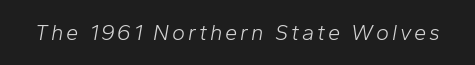
{"italic": "yes", "lean": "right", "slant_degrees": 10, "bold": "no", "underline": "no", "glyph_px": 22}
